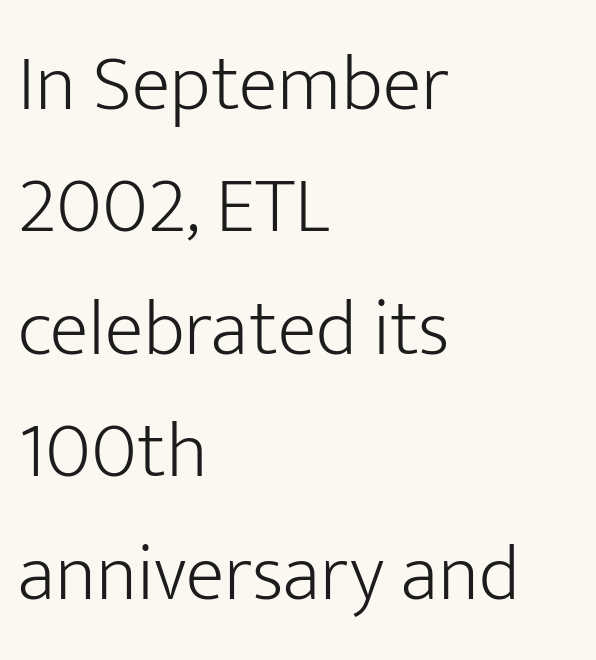
The image shows 80 px light sans-serif type, upright; set left-aligned, normal line spacing (1.53x), normal letter spacing, not underlined; low stroke contrast and a medium x-height.
